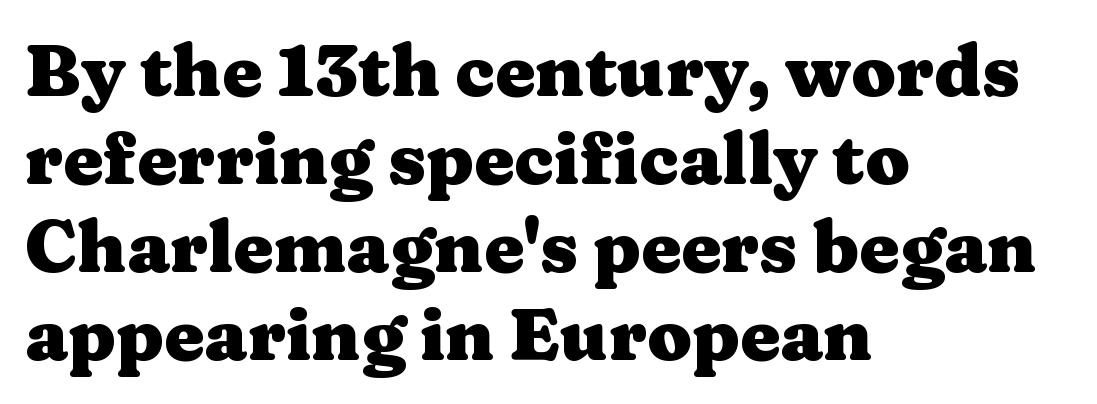
Q: Is the text bold? A: Yes.
Q: Is the text italic (slanted)? A: No, it is upright.
Q: Is the typeface a serif or a sans-serif typeface? A: Serif.
Q: Is the text underlined? A: No.
Q: How is the paragraph aligned? A: Left-aligned.
Q: Is the spacing between letters normal or unusually wide? A: Normal.
Q: Width (condensed, normal, or wide)? A: Wide.
Q: Stroke contrast? A: Medium.
Q: x-height? A: Medium.
Q: Monospaced? A: No.
